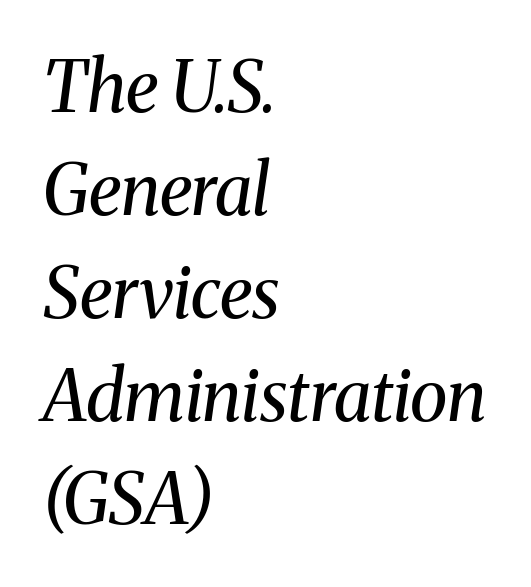
{"serif": "yes", "italic": "yes", "lean": "right", "slant_degrees": 8, "bold": "no", "weight": "regular", "width": "normal", "stroke_contrast": "medium", "x_height": "medium", "monospaced": "no", "underline": "no", "align": "left", "line_spacing": "normal", "line_spacing_ratio": 1.47, "letter_spacing": "normal", "letter_spacing_em": 0.0, "glyph_px": 70}
